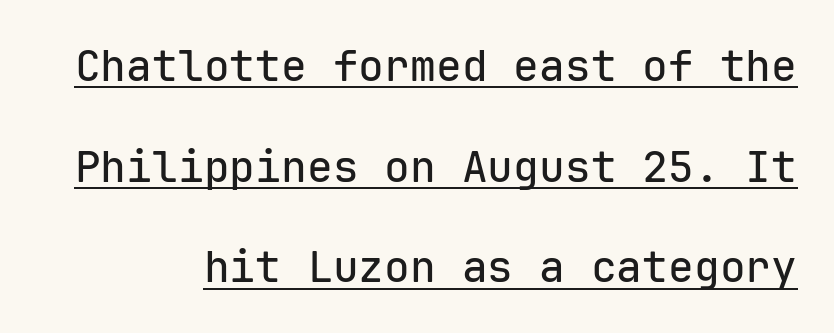
The designer dialed line spacing up above the default. The typesetter chose a ragged-left arrangement here. You could call the tracking neutral — neither tight nor loose. Is this a sans? Yes — the strokes have no serifs. Spacing verdict: monospaced, one width for all characters. You can see a thin bar hugging the bottom of the glyphs.
